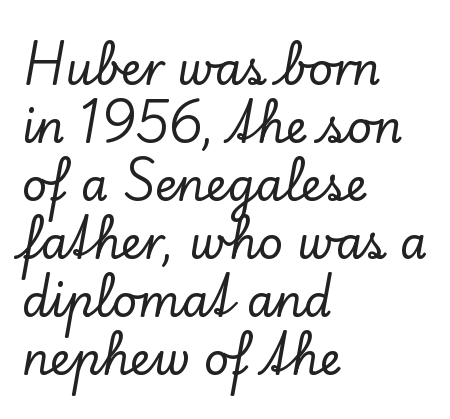
Q: Is the text italic (slanted)? A: Yes.
Q: Is the typeface a serif or a sans-serif typeface? A: Serif.
Q: Is the text underlined? A: No.
Q: How is the paragraph aligned? A: Left-aligned.
Q: Is the spacing between letters normal or unusually wide? A: Normal.
Q: Is the spacing between lines tight, normal or loose? A: Normal.
Q: Width (condensed, normal, or wide)? A: Normal.
Q: Stroke contrast? A: Low.
Q: x-height? A: Small.
Q: Monospaced? A: No.
